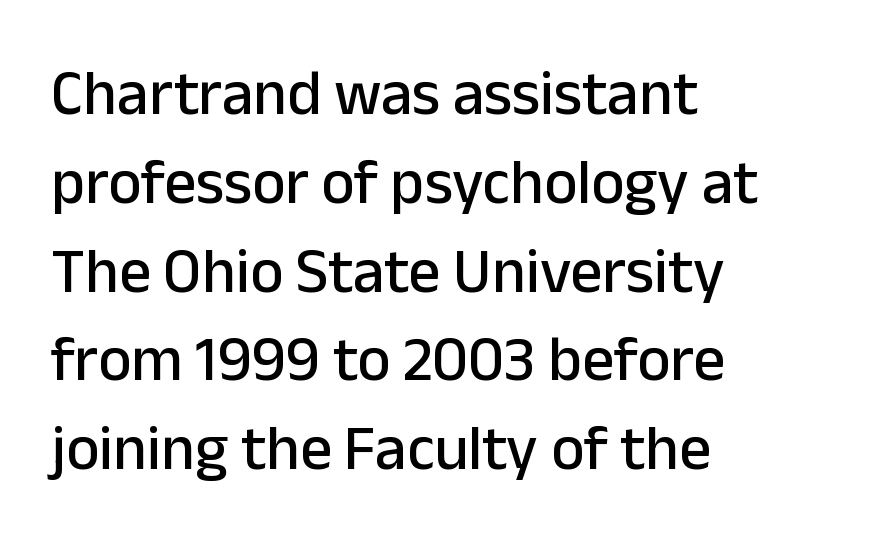
The image shows 63 px sans-serif type, upright; set left-aligned, normal line spacing (1.41x), normal letter spacing, not underlined; low stroke contrast and a medium x-height.
